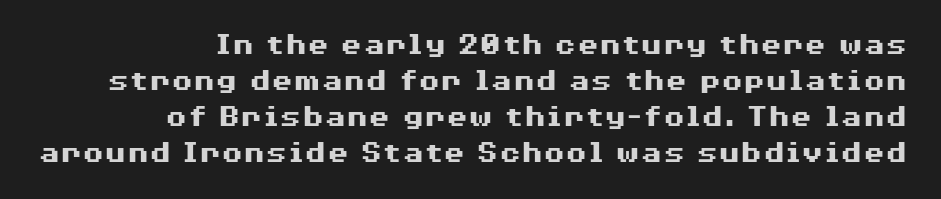
{"serif": "no", "italic": "no", "bold": "yes", "weight": "heavy", "width": "wide", "stroke_contrast": "medium", "x_height": "medium", "monospaced": "no", "underline": "no", "align": "right", "line_spacing": "tight", "line_spacing_ratio": 1.12, "letter_spacing": "normal", "letter_spacing_em": 0.0, "glyph_px": 32}
